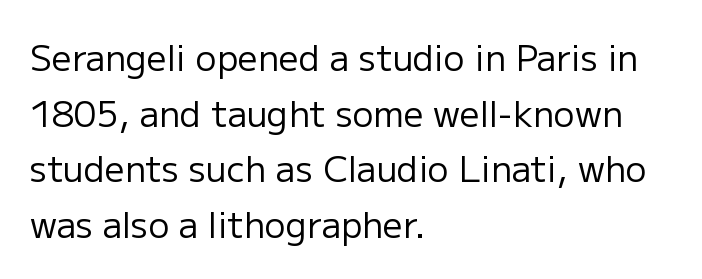
One-word summary of the alignment: left. Check under the words: just untouched page. The face used here is proportionally spaced, like ordinary book or web type. Stems here are at most as thick as an everyday book face.
